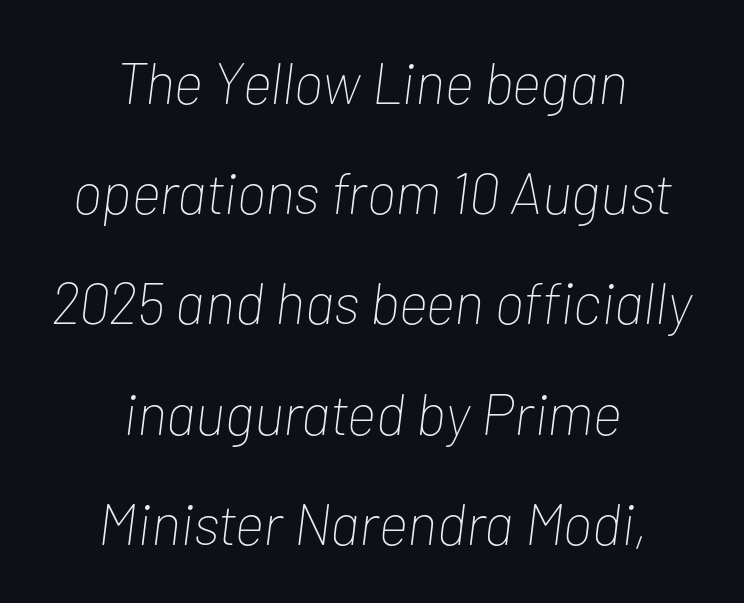
Reading down the block, each line starts at a different indent, mirrored at its end. The characters are drawn with everyday or finer stroke widths. Note the varied advance widths — an 'i' is clearly narrower than an 'm'. Each new line begins a long way beneath the previous one. Letter spacing: default. Notice how the stems are inclined rather than vertical — that's the hallmark of italics.
